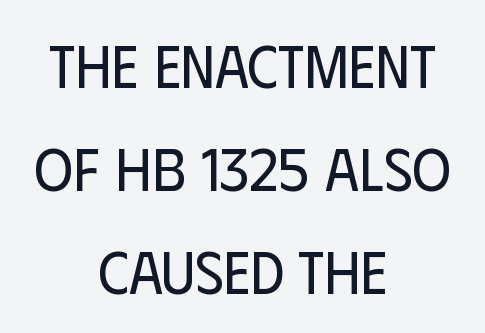
The image shows 60 px regular-weight, condensed sans-serif type, upright; set centered, line spacing 1.72x, normal letter spacing, not underlined; low stroke contrast and a large x-height.
